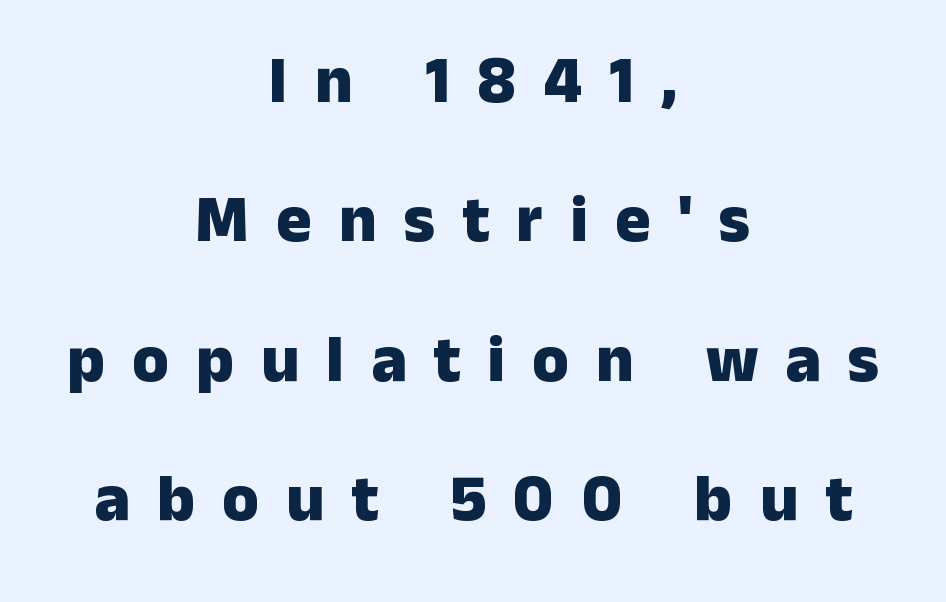
The image shows 66 px heavy sans-serif type, upright; set centered, loose line spacing (2.11x), unusually wide letter spacing (+0.41 em), not underlined; low stroke contrast and a medium x-height.
